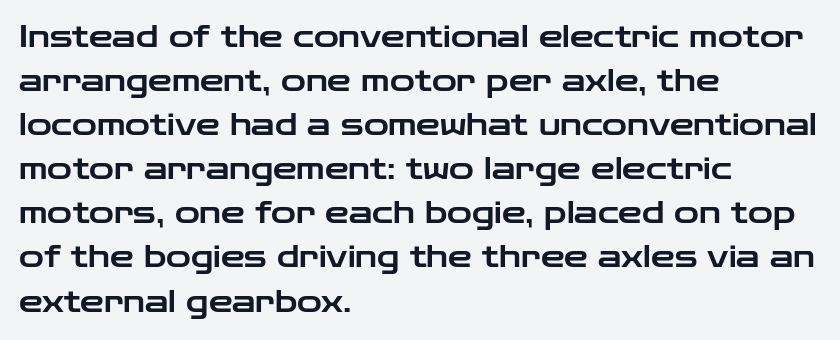
Q: Is the text italic (slanted)? A: No, it is upright.
Q: Is the typeface a serif or a sans-serif typeface? A: Sans-serif.
Q: Is the text underlined? A: No.
Q: How is the paragraph aligned? A: Left-aligned.
Q: Is the spacing between letters normal or unusually wide? A: Normal.
Q: Is the spacing between lines tight, normal or loose? A: Normal.
Q: Width (condensed, normal, or wide)? A: Wide.
Q: Stroke contrast? A: Low.
Q: x-height? A: Medium.
Q: Monospaced? A: No.
